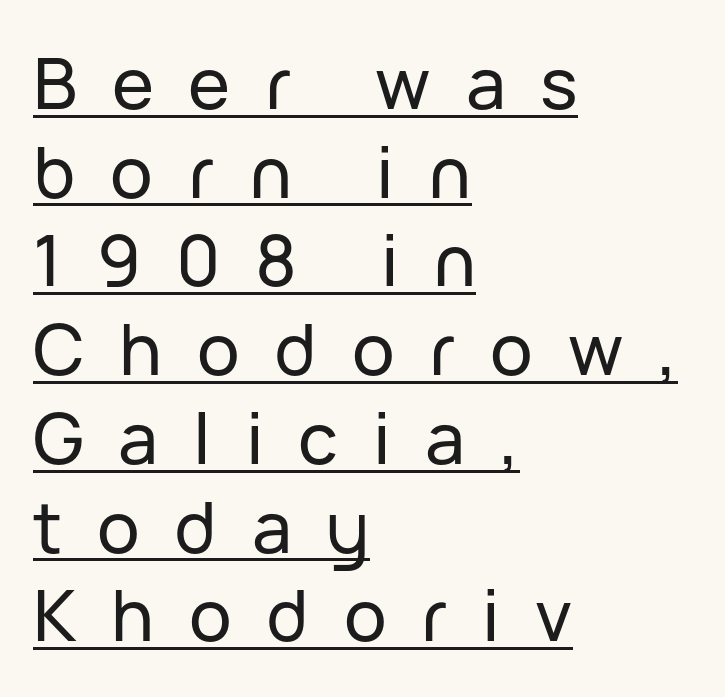
Every row of glyphs begins at an identical x-position on the left. Unlike italic type, these characters show no tilt at all. Is there an underline? Yes — a line sits under the letters. Each word looks stretched out because of the extra space between its letters. These lines are rendered in a variable-pitch font. In terms of letterform style, serifs are entirely absent.
